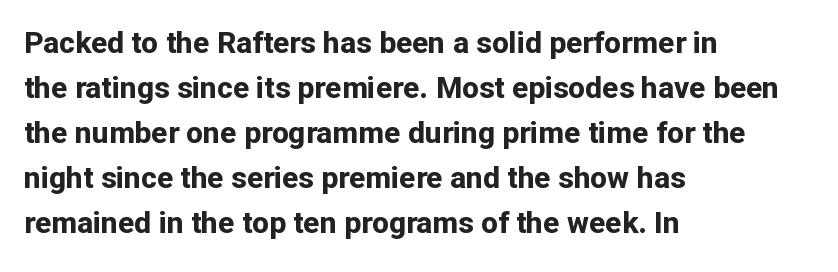
The image shows 30 px bold sans-serif type, upright; set left-aligned, normal line spacing (1.5x), normal letter spacing, not underlined; low stroke contrast and a medium x-height.
